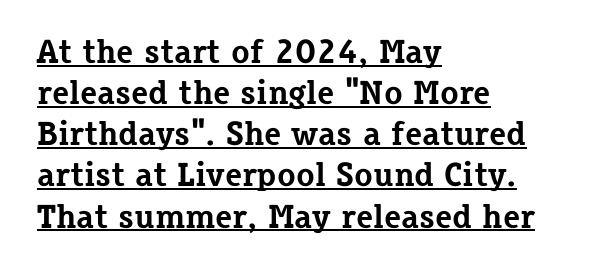
A rule runs beneath these lines of type. A dark, heavy texture on the line: the type is bold. Classification — serif. Tracking here is standard; glyphs follow each other at the usual distance. A typesetter would mark this as roman, not italic.
